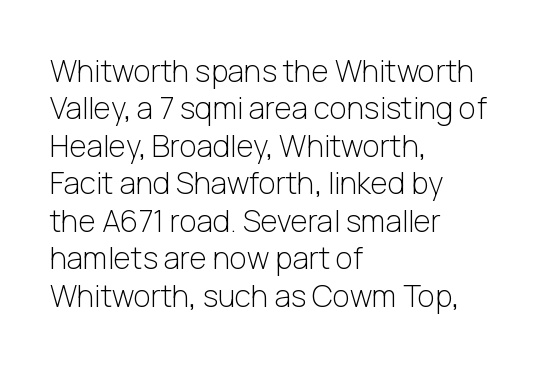
The image shows 30 px light sans-serif type, upright; set left-aligned, normal line spacing (1.25x), normal letter spacing, not underlined; low stroke contrast and a medium x-height.
